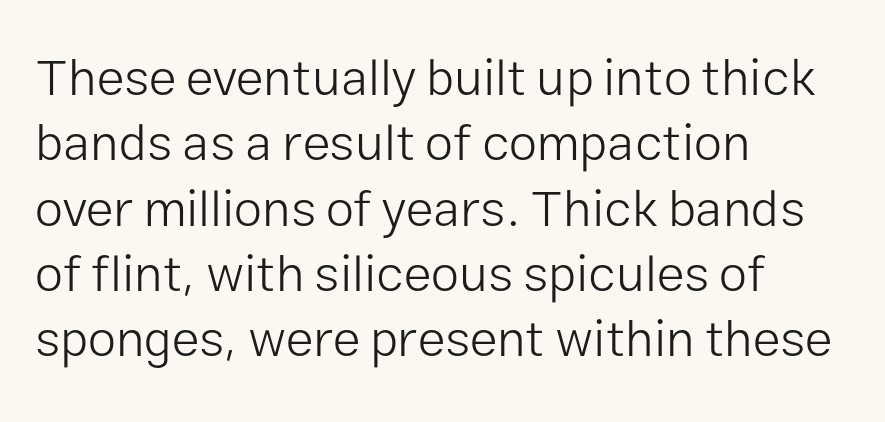
Q: Is the text bold? A: No.
Q: Is the text italic (slanted)? A: No, it is upright.
Q: Is the typeface a serif or a sans-serif typeface? A: Sans-serif.
Q: Is the text underlined? A: No.
Q: How is the paragraph aligned? A: Left-aligned.
Q: Is the spacing between letters normal or unusually wide? A: Normal.
Q: Is the spacing between lines tight, normal or loose? A: Normal.
Q: Width (condensed, normal, or wide)? A: Normal.
Q: Stroke contrast? A: Low.
Q: x-height? A: Medium.
Q: Monospaced? A: No.
